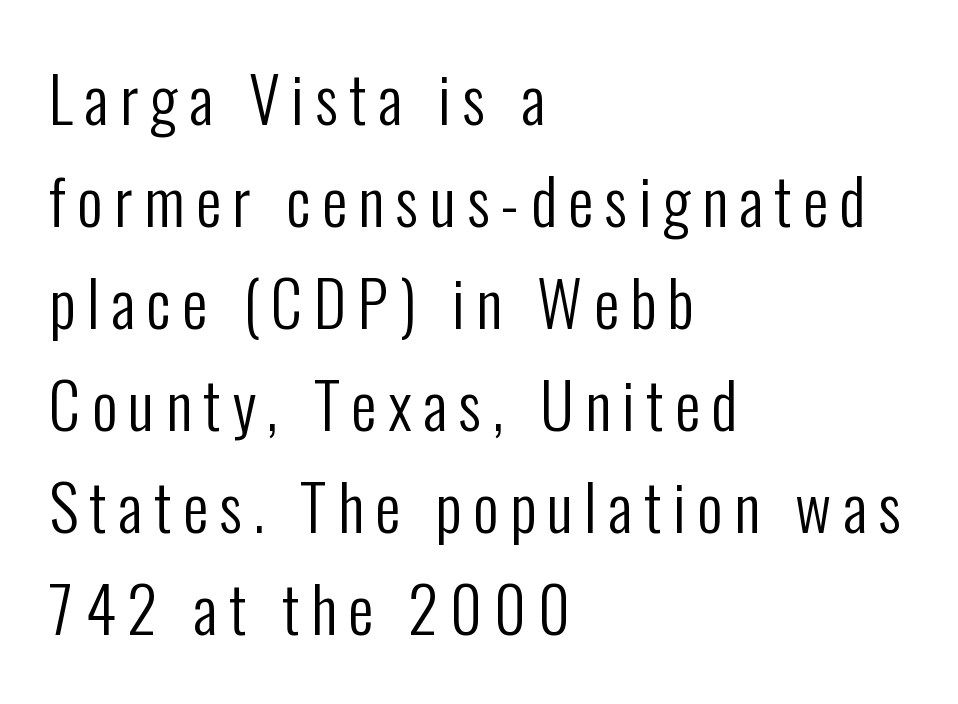
Q: Is the text bold? A: No.
Q: Is the text italic (slanted)? A: No, it is upright.
Q: Is the typeface a serif or a sans-serif typeface? A: Sans-serif.
Q: Is the text underlined? A: No.
Q: How is the paragraph aligned? A: Left-aligned.
Q: Is the spacing between lines tight, normal or loose? A: Normal.
Q: Width (condensed, normal, or wide)? A: Condensed.
Q: Stroke contrast? A: Low.
Q: x-height? A: Medium.
Q: Monospaced? A: No.
